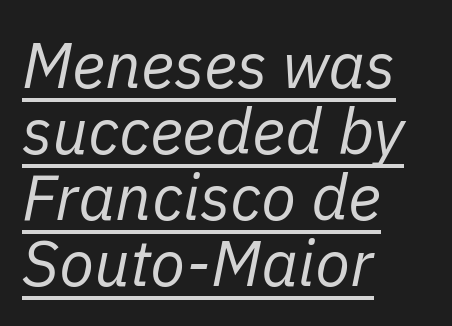
The image shows 64 px regular-weight type, italic (leaning right); set left-aligned, tight line spacing (1.03x), normal letter spacing, underlined; low stroke contrast and a medium x-height.
